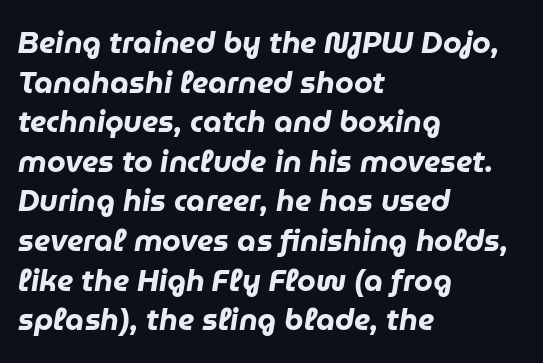
{"italic": "yes", "lean": "right", "slant_degrees": 9, "bold": "yes", "weight": "heavy", "width": "normal", "stroke_contrast": "low", "x_height": "medium", "monospaced": "no", "underline": "no", "align": "left", "line_spacing": "normal", "line_spacing_ratio": 1.32, "letter_spacing": "normal", "letter_spacing_em": 0.0, "glyph_px": 30}
